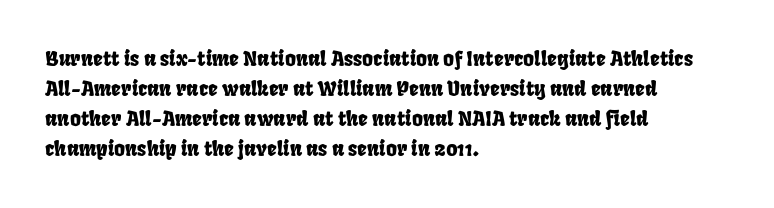
{"underline": "no", "align": "left", "line_spacing": "normal", "line_spacing_ratio": 1.43, "letter_spacing": "normal", "letter_spacing_em": 0.0, "glyph_px": 21}
